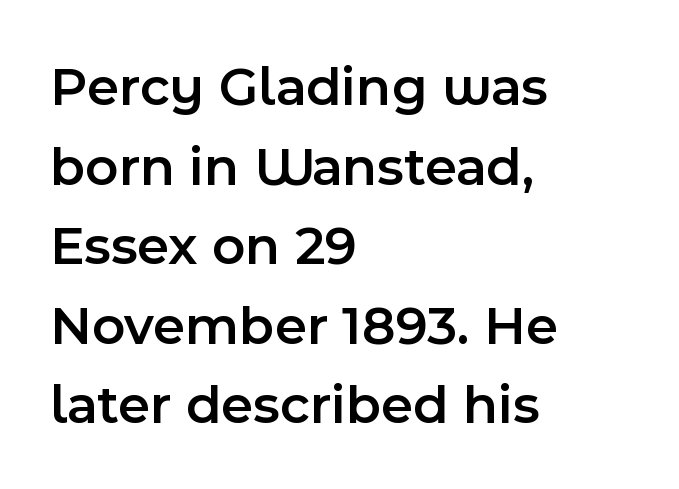
The image shows 56 px semibold sans-serif type, upright; set left-aligned, normal line spacing (1.42x), normal letter spacing, not underlined; a medium x-height.
